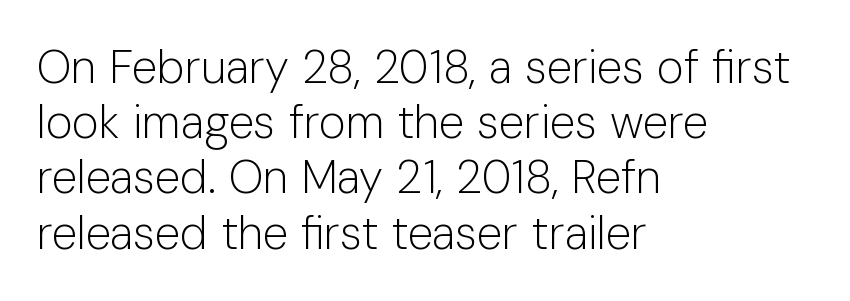
The image shows 46 px light sans-serif type, upright; set left-aligned, line spacing 1.2x, normal letter spacing, not underlined; low stroke contrast and a medium x-height.
